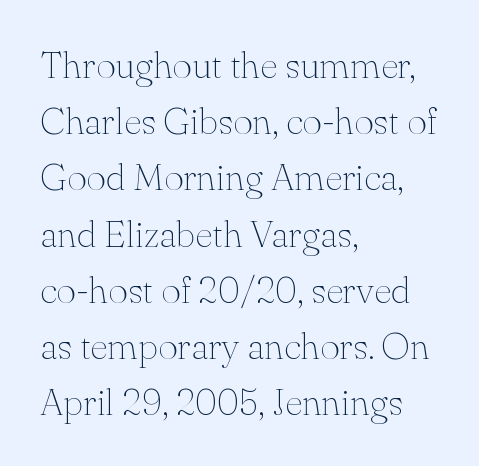
{"serif": "yes", "italic": "no", "bold": "no", "weight": "thin", "width": "normal", "stroke_contrast": "medium", "x_height": "small", "monospaced": "no", "underline": "no", "align": "left", "line_spacing": "normal", "line_spacing_ratio": 1.48, "letter_spacing": "normal", "letter_spacing_em": 0.0, "glyph_px": 38}
